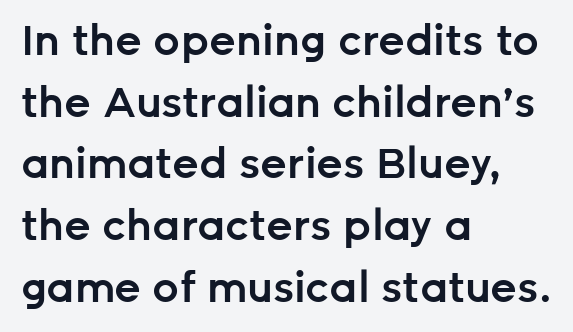
The image shows 42 px semibold sans-serif type, upright; set left-aligned, normal line spacing (1.47x), normal letter spacing, not underlined; low stroke contrast and a medium x-height.
